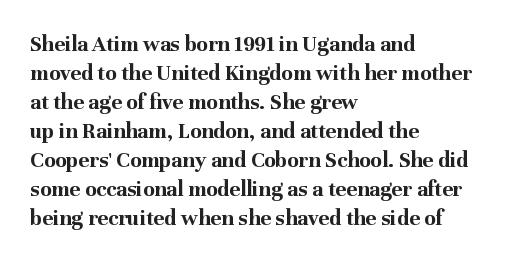
Q: Is the text bold? A: Yes.
Q: Is the text italic (slanted)? A: No, it is upright.
Q: Is the text underlined? A: No.
Q: How is the paragraph aligned? A: Left-aligned.
Q: Is the spacing between letters normal or unusually wide? A: Normal.
Q: Is the spacing between lines tight, normal or loose? A: Normal.
